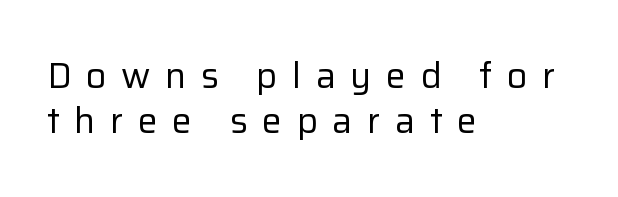
Is the letter spacing exaggerated? Yes — the characters are pushed far apart. It's the straight-up-and-down kind of type. Examine the stroke ends and you'll find no serifs. Notice how the passage keeps a crisp vertical edge on the left only. Stems and bowls with no extra thickness — not bold.
